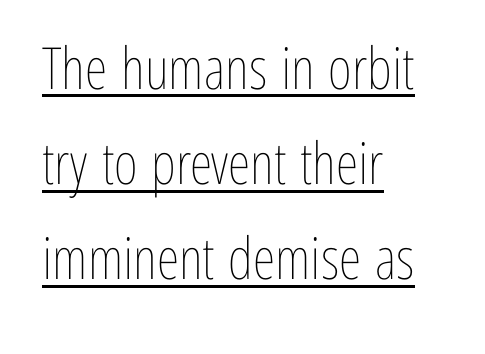
{"italic": "no", "bold": "no", "weight": "thin", "width": "condensed", "stroke_contrast": "low", "x_height": "medium", "monospaced": "no", "underline": "yes", "align": "left", "line_spacing": "normal", "line_spacing_ratio": 1.64, "letter_spacing": "normal", "letter_spacing_em": 0.0, "glyph_px": 58}
